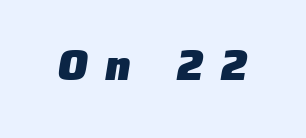
{"serif": "no", "bold": "yes", "weight": "heavy", "width": "normal", "stroke_contrast": "low", "x_height": "medium", "monospaced": "no", "underline": "no", "letter_spacing": "wide", "letter_spacing_em": 0.39, "glyph_px": 44}
